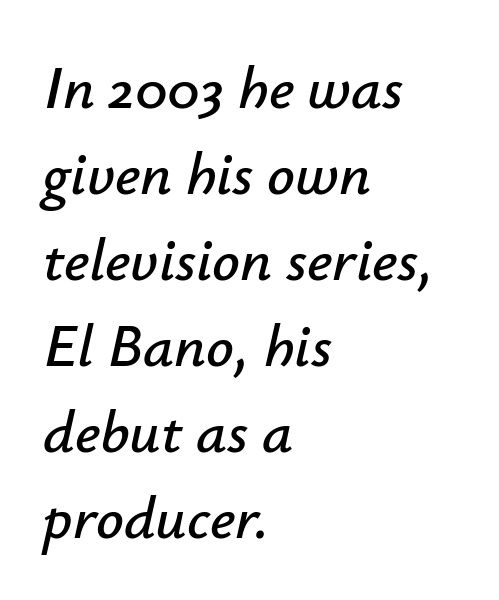
{"italic": "yes", "lean": "right", "slant_degrees": 12, "width": "normal", "stroke_contrast": "low", "x_height": "small", "monospaced": "no", "underline": "no", "align": "left", "line_spacing": "normal", "line_spacing_ratio": 1.41, "letter_spacing": "normal", "letter_spacing_em": 0.0, "glyph_px": 61}
